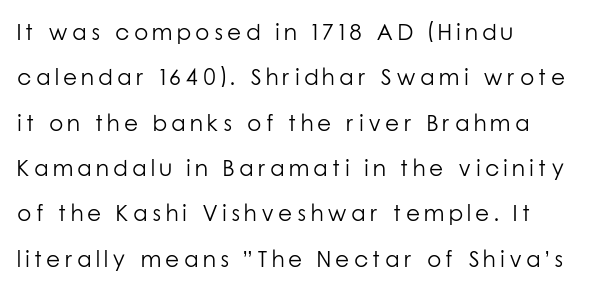
Just letters on the line, the space beneath them empty. The typeface has the unassuming heft of standard copy or less. If you drew a line through each stem, it would be perfectly vertical. Notice how the passage keeps a crisp vertical edge on the left only. Rows of type keep a wide berth in the vertical direction.
